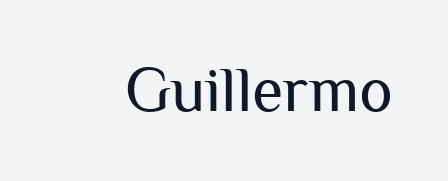
{"serif": "no", "italic": "no", "bold": "no", "weight": "regular", "width": "normal", "stroke_contrast": "medium", "x_height": "medium", "monospaced": "no", "underline": "no", "letter_spacing": "normal", "letter_spacing_em": 0.0, "glyph_px": 64}
